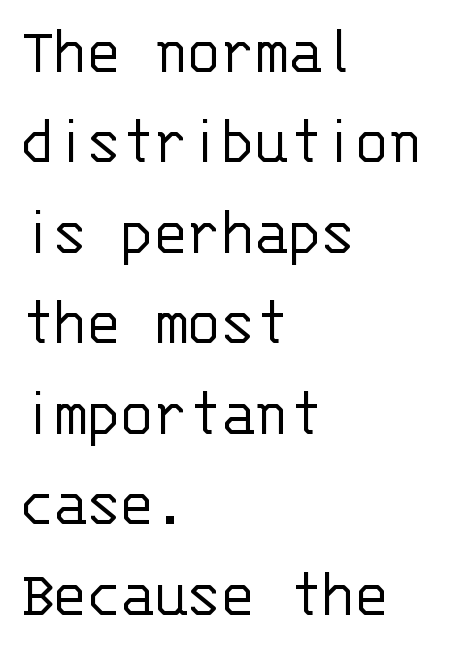
Q: Is the text bold? A: No.
Q: Is the text italic (slanted)? A: No, it is upright.
Q: Is the typeface a serif or a sans-serif typeface? A: Sans-serif.
Q: Is the text underlined? A: No.
Q: How is the paragraph aligned? A: Left-aligned.
Q: Is the spacing between letters normal or unusually wide? A: Normal.
Q: Is the spacing between lines tight, normal or loose? A: Normal.
Q: Width (condensed, normal, or wide)? A: Normal.
Q: Stroke contrast? A: Low.
Q: x-height? A: Large.
Q: Monospaced? A: Yes.
